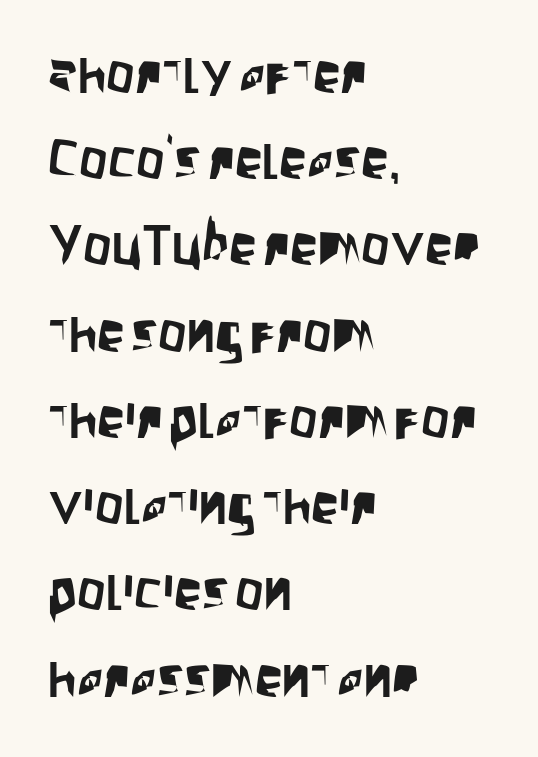
Compared with typical body copy, the letter spacing here is the same. Compared with a centered layout, this one pins lines to the left instead. The words here are not underlined. The rendering uses natural spacing where letterforms have individual widths. Notice how descenders clear the ascenders below comfortably — that's standard leading. Tall strokes in this sample are plumb rather than angled.
